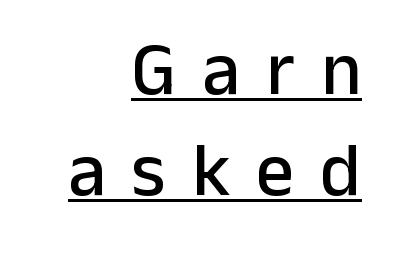
These lines are rendered in a variable-pitch font. Short and long lines alike share a common ending point at right. Compared with typical paragraphs, the rows here are spaced about the same. This is underlined copy, the kind a proofreader might mark for attention. There is plenty of visible air inserted between adjacent glyphs.
